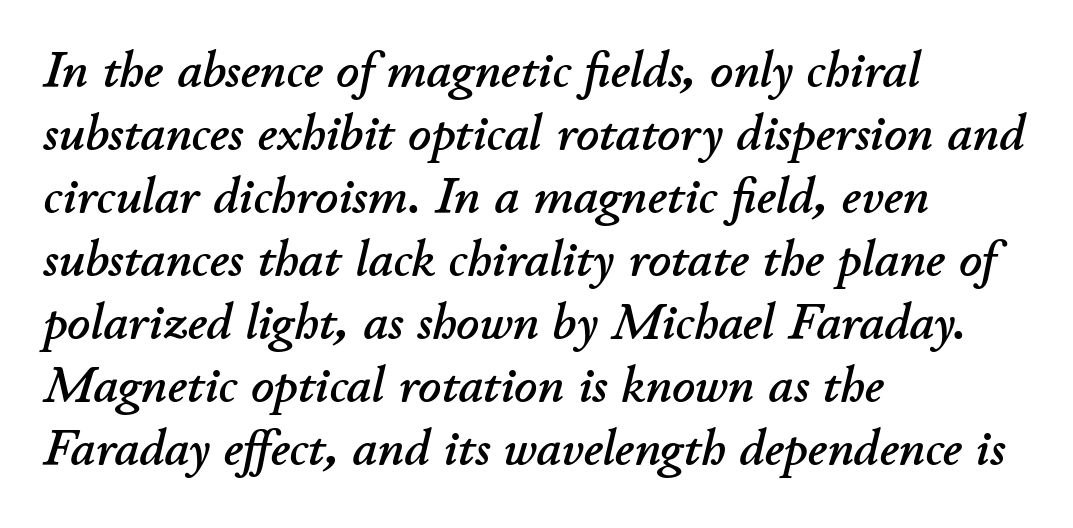
{"italic": "yes", "lean": "right", "slant_degrees": 11, "width": "normal", "stroke_contrast": "low", "x_height": "small", "monospaced": "no", "underline": "no", "align": "left", "line_spacing": "normal", "line_spacing_ratio": 1.26, "letter_spacing": "normal", "letter_spacing_em": 0.0, "glyph_px": 50}
